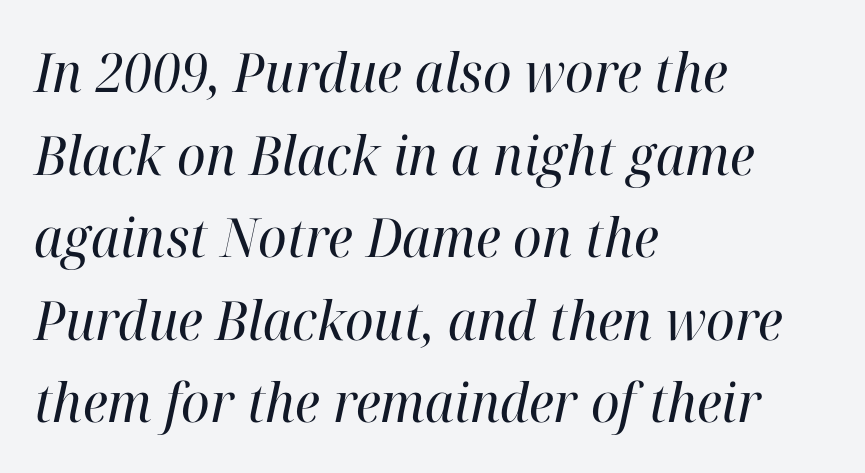
The type is set solid horizontally, with unmodified tracking. Little horizontal feet cap the strokes, marking this as serif type. Nobody drew a line under any word here. Think standard paragraph weight, or any step lighter than that. Teacher's note: observe the even left margin — that is flush-left alignment.
